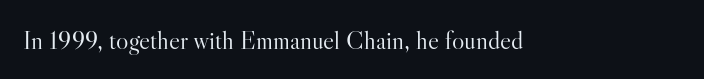
The image shows 26 px text type, upright; set normal letter spacing, not underlined.
